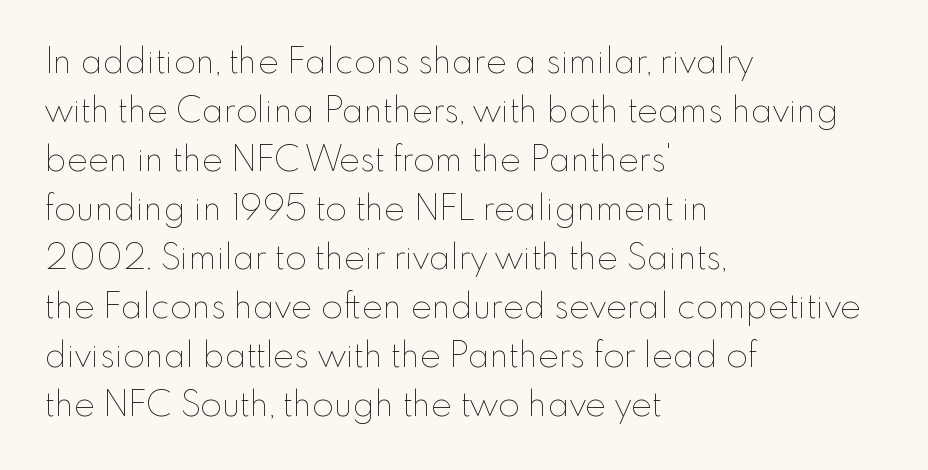
The image shows 35 px thin type, upright; set left-aligned, normal line spacing (1.4x), normal letter spacing, not underlined; low stroke contrast and a small x-height.
